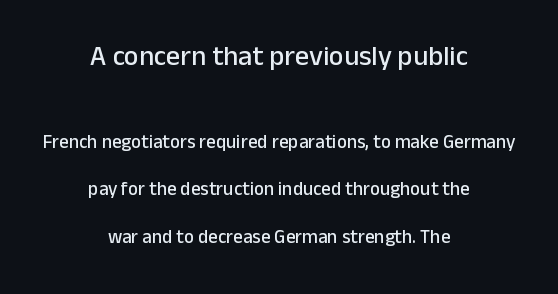
{"serif": "no", "italic": "no", "width": "normal", "stroke_contrast": "low", "x_height": "medium", "monospaced": "no", "underline": "no", "align": "center", "line_spacing": "loose", "line_spacing_ratio": 2.49, "letter_spacing": "normal", "letter_spacing_em": 0.0, "larger_block": "first", "size_ratio": 1.47, "glyph_px": 28}
